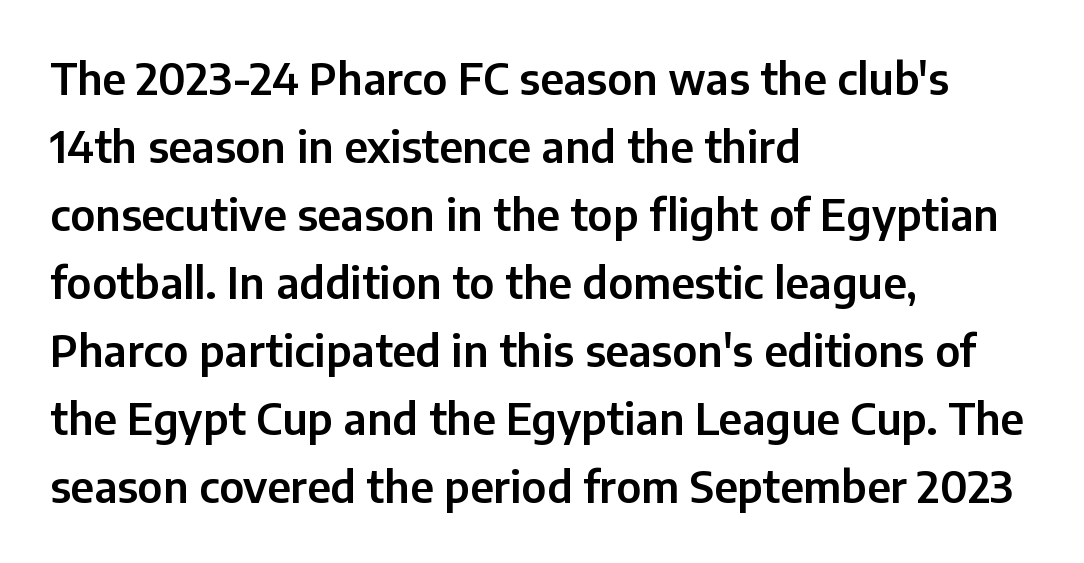
Q: Is the text italic (slanted)? A: No, it is upright.
Q: Is the typeface a serif or a sans-serif typeface? A: Sans-serif.
Q: Is the text underlined? A: No.
Q: How is the paragraph aligned? A: Left-aligned.
Q: Is the spacing between letters normal or unusually wide? A: Normal.
Q: Is the spacing between lines tight, normal or loose? A: Normal.
Q: Width (condensed, normal, or wide)? A: Normal.
Q: Stroke contrast? A: Low.
Q: x-height? A: Medium.
Q: Monospaced? A: No.
